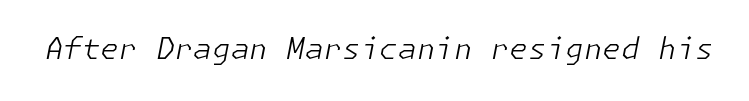
Q: Is the text bold? A: No.
Q: Is the text italic (slanted)? A: Yes, it leans right by about 11 degrees.
Q: Is the text underlined? A: No.
Q: Is the spacing between letters normal or unusually wide? A: Normal.
Q: Width (condensed, normal, or wide)? A: Normal.
Q: Stroke contrast? A: Low.
Q: x-height? A: Medium.
